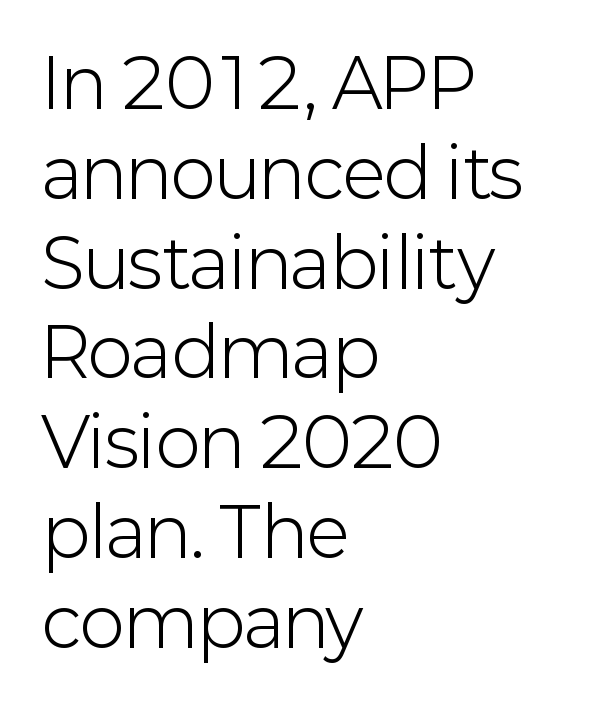
{"serif": "no", "italic": "no", "bold": "no", "weight": "light", "width": "normal", "stroke_contrast": "low", "x_height": "medium", "monospaced": "no", "underline": "no", "align": "left", "line_spacing": "normal", "line_spacing_ratio": 1.32, "letter_spacing": "normal", "letter_spacing_em": 0.0, "glyph_px": 68}
